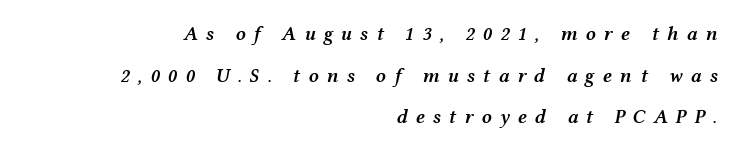
Plain, unruled lines of type. A typesetter would call this leading open, well beyond the default. Glyph-to-glyph distance is far greater than everyday printed text. Stems and bowls a touch heavier than normal — semibold.
